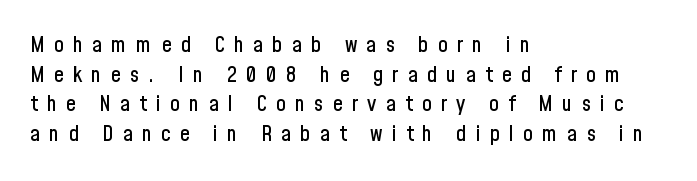
Ascenders rise straight up at ninety degrees. Regular leading. The rendering anchors every line to the left-hand side. The tracking jumps out immediately: characters are airy and widely separated. Unmarked baselines from the first word to the last.
